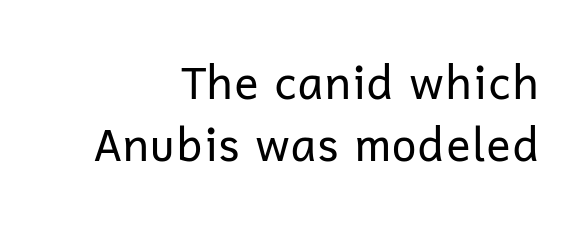
{"serif": "no", "italic": "no", "bold": "no", "weight": "regular", "width": "normal", "stroke_contrast": "low", "x_height": "medium", "monospaced": "no", "underline": "no", "align": "right", "line_spacing": "normal", "line_spacing_ratio": 1.38, "letter_spacing": "normal", "letter_spacing_em": 0.0, "glyph_px": 45}
